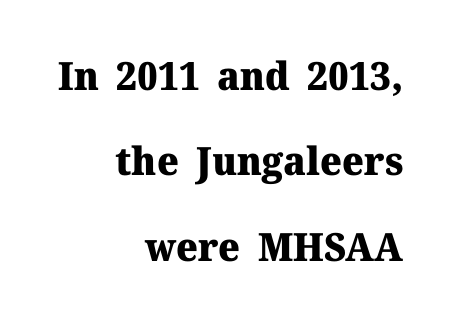
Unlike italic type, these characters show no tilt at all. Inter-character spacing is left at the font's built-in metrics. Letterform terminals end in serifs throughout the passage. Do the characters align in a grid? No, the font is proportional. Compared with typical paragraphs, the rows here are farther apart. Bold? Absolutely — the strokes are thick and heavy.
